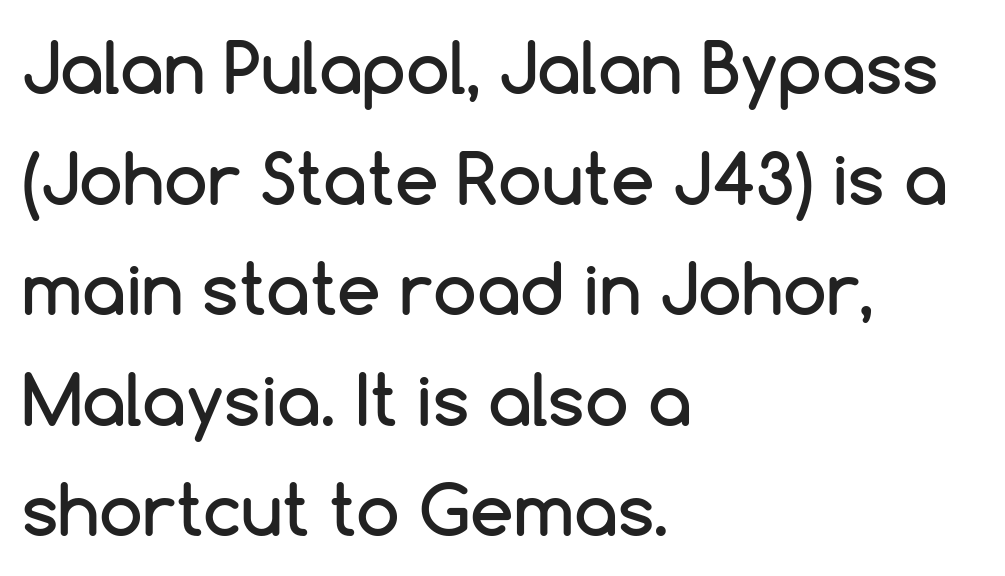
The image shows 70 px sans-serif type, upright; set left-aligned, normal line spacing (1.58x), normal letter spacing, not underlined; low stroke contrast and a medium x-height.
